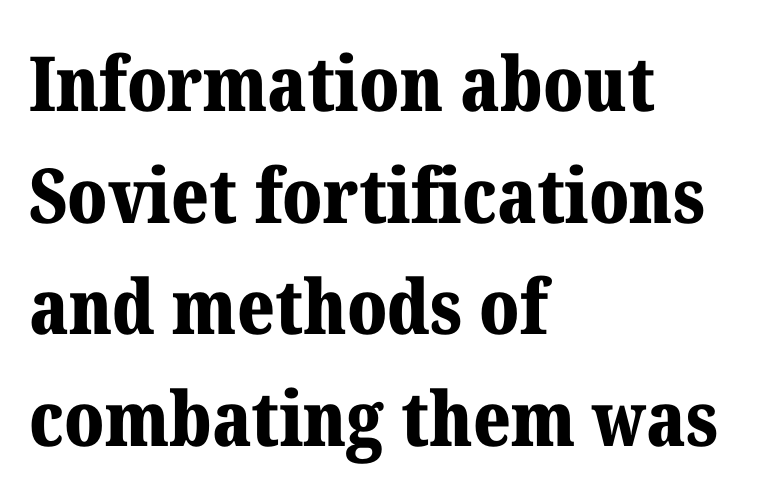
Every stem runs plumb, perpendicular to the baseline. This is serif lettering, the kind often seen in printed books. These lines stack with their left ends in a neat column. Vertically, the passage feels balanced, rows spaced as you'd expect. Nobody drew a line under any word here.
